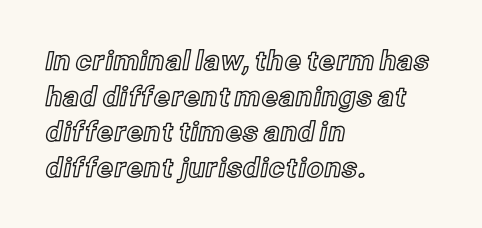
Line spacing here is normal. A bare baseline throughout the passage. Does the copy run flush right? No — it runs flush left. You could call the tracking neutral — neither tight nor loose.
